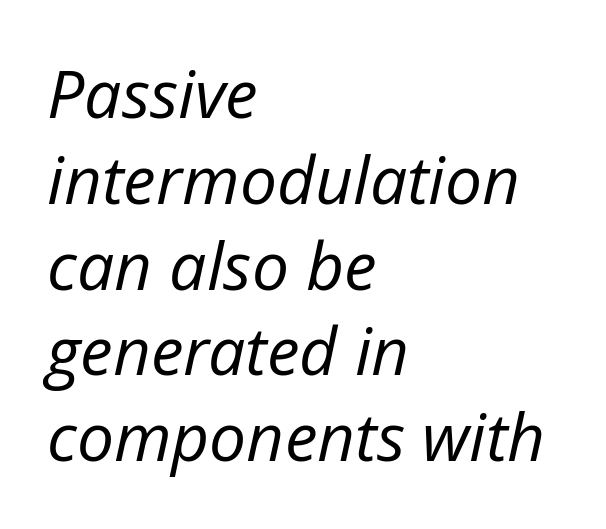
Q: Is the text bold? A: No.
Q: Is the text italic (slanted)? A: Yes, it leans right by about 12 degrees.
Q: Is the text underlined? A: No.
Q: How is the paragraph aligned? A: Left-aligned.
Q: Is the spacing between letters normal or unusually wide? A: Normal.
Q: Is the spacing between lines tight, normal or loose? A: Normal.
Q: Width (condensed, normal, or wide)? A: Normal.
Q: Stroke contrast? A: Low.
Q: x-height? A: Medium.
Q: Monospaced? A: No.
